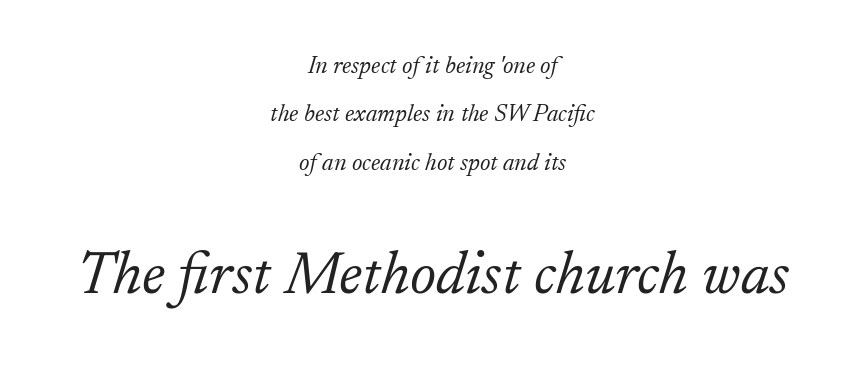
The image shows 60 px light serif type, italic (leaning right); set centered, loose line spacing (2.02x), normal letter spacing, not underlined; the second (bottom) block is 2.5x larger; low stroke contrast and a small x-height.
